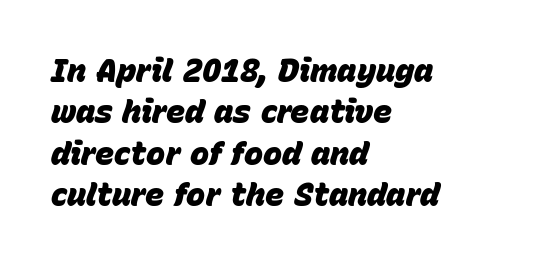
The image shows 32 px heavy type, italic (leaning right); set left-aligned, normal line spacing (1.29x), normal letter spacing, not underlined; low stroke contrast and a large x-height.
